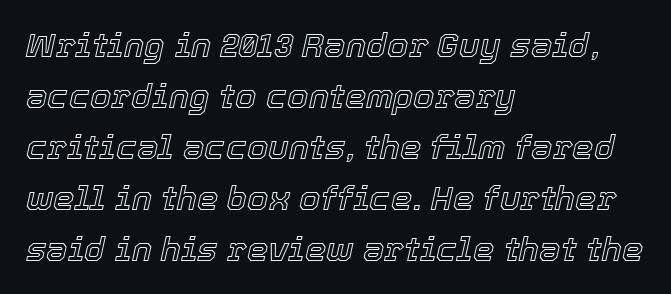
Q: Is the text italic (slanted)? A: Yes, it leans right by about 12 degrees.
Q: Is the text underlined? A: No.
Q: How is the paragraph aligned? A: Left-aligned.
Q: Is the spacing between letters normal or unusually wide? A: Normal.
Q: Is the spacing between lines tight, normal or loose? A: Normal.
Q: Width (condensed, normal, or wide)? A: Normal.
Q: x-height? A: Medium.
Q: Monospaced? A: No.
